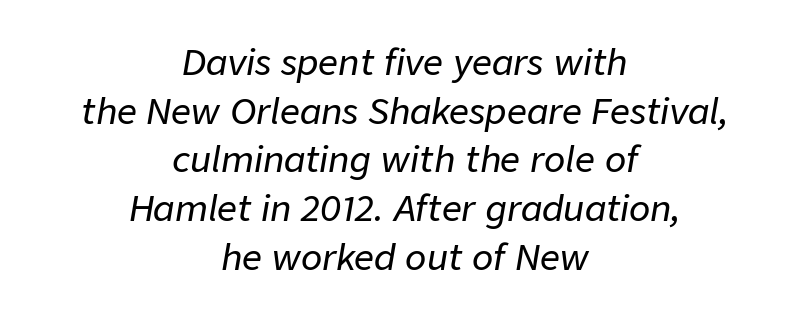
Q: Is the text italic (slanted)? A: Yes, it leans right by about 9 degrees.
Q: Is the text underlined? A: No.
Q: How is the paragraph aligned? A: Centered.
Q: Is the spacing between letters normal or unusually wide? A: Normal.
Q: Is the spacing between lines tight, normal or loose? A: Normal.
Q: Width (condensed, normal, or wide)? A: Normal.
Q: Stroke contrast? A: Low.
Q: x-height? A: Medium.
Q: Monospaced? A: No.
